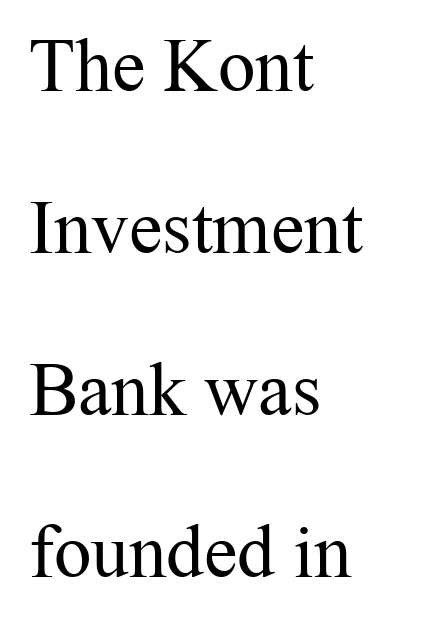
Q: Is the text bold? A: No.
Q: Is the text italic (slanted)? A: No, it is upright.
Q: Is the typeface a serif or a sans-serif typeface? A: Serif.
Q: Is the text underlined? A: No.
Q: How is the paragraph aligned? A: Left-aligned.
Q: Is the spacing between letters normal or unusually wide? A: Normal.
Q: Is the spacing between lines tight, normal or loose? A: Loose.
Q: Width (condensed, normal, or wide)? A: Normal.
Q: Stroke contrast? A: Medium.
Q: x-height? A: Medium.
Q: Monospaced? A: No.
